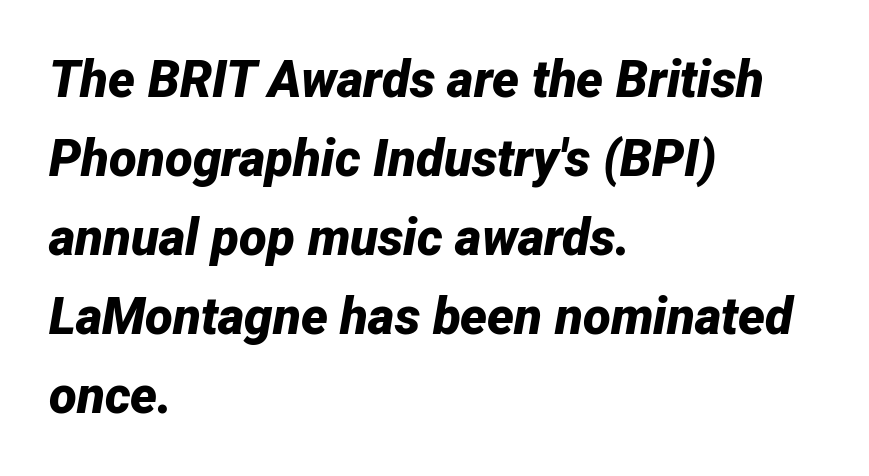
The image shows 51 px bold type, italic (leaning right); set left-aligned, normal line spacing (1.55x), normal letter spacing, not underlined; low stroke contrast and a medium x-height.
